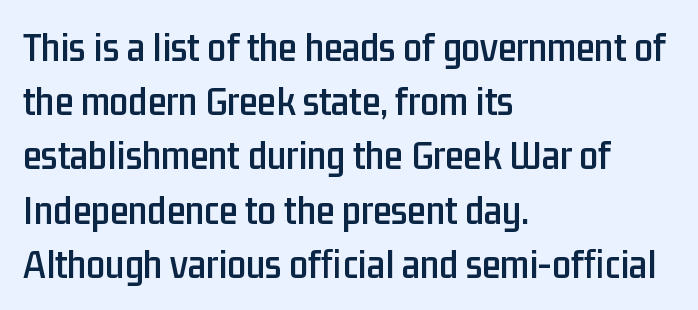
The image shows 42 px condensed sans-serif type, upright; set left-aligned, normal line spacing (1.29x), normal letter spacing, not underlined; low stroke contrast and a medium x-height.
